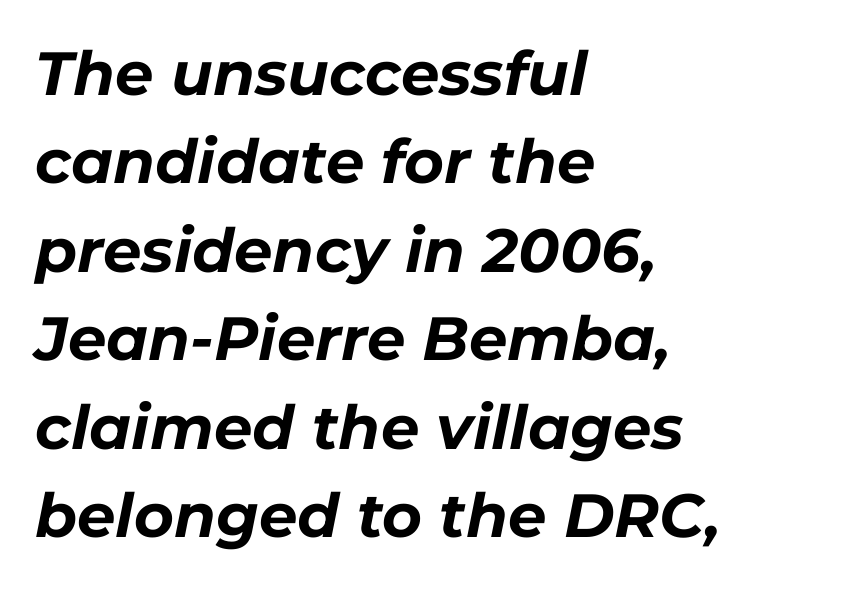
Q: Is the text bold? A: Yes.
Q: Is the text italic (slanted)? A: Yes, it leans right by about 11 degrees.
Q: Is the text underlined? A: No.
Q: How is the paragraph aligned? A: Left-aligned.
Q: Is the spacing between letters normal or unusually wide? A: Normal.
Q: Is the spacing between lines tight, normal or loose? A: Normal.
Q: Width (condensed, normal, or wide)? A: Normal.
Q: Stroke contrast? A: Low.
Q: x-height? A: Medium.
Q: Monospaced? A: No.
